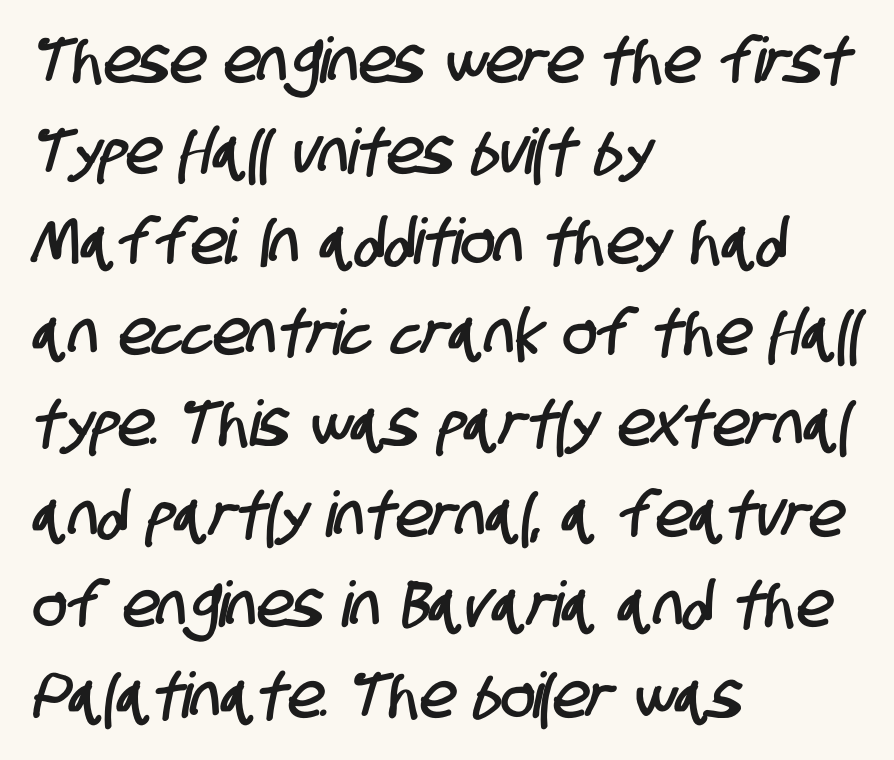
{"serif": "no", "width": "condensed", "stroke_contrast": "low", "x_height": "large", "monospaced": "no", "underline": "no", "align": "left", "line_spacing": "normal", "line_spacing_ratio": 1.44, "letter_spacing": "normal", "letter_spacing_em": 0.0, "glyph_px": 63}
